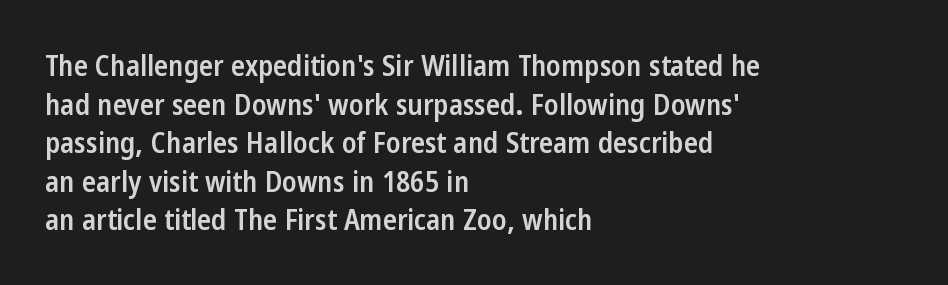
Q: Is the text bold? A: Semi-bold.
Q: Is the text italic (slanted)? A: No, it is upright.
Q: Is the typeface a serif or a sans-serif typeface? A: Sans-serif.
Q: Is the text underlined? A: No.
Q: How is the paragraph aligned? A: Left-aligned.
Q: Is the spacing between letters normal or unusually wide? A: Normal.
Q: Is the spacing between lines tight, normal or loose? A: Normal.
Q: Width (condensed, normal, or wide)? A: Condensed.
Q: Stroke contrast? A: Low.
Q: x-height? A: Medium.
Q: Monospaced? A: No.
